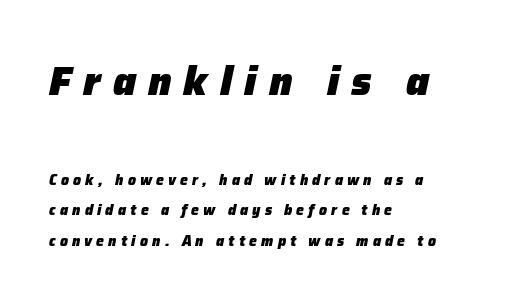
The image shows 40 px heavy type, italic (leaning right); set left-aligned, loose line spacing (2.19x), unusually wide letter spacing (+0.3 em), not underlined; the first (top) block is 2.86x larger; low stroke contrast and a medium x-height.
